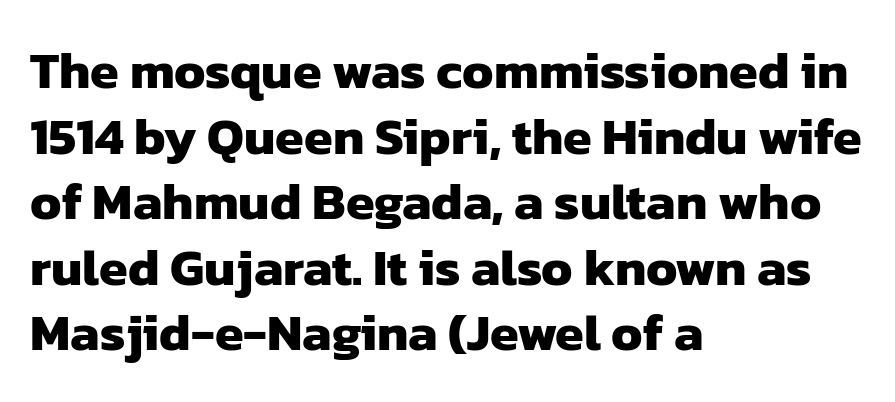
The image shows 52 px heavy sans-serif type; set left-aligned, normal line spacing (1.26x), normal letter spacing, not underlined; low stroke contrast and a medium x-height.
